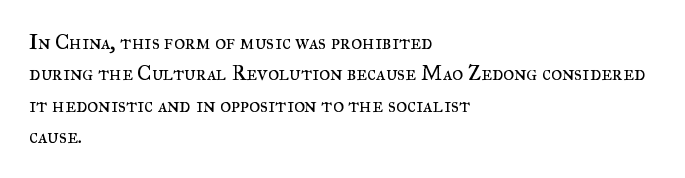
{"italic": "no", "bold": "no", "underline": "no", "align": "left", "line_spacing": "normal", "line_spacing_ratio": 1.49, "letter_spacing": "normal", "letter_spacing_em": 0.0, "glyph_px": 21}
